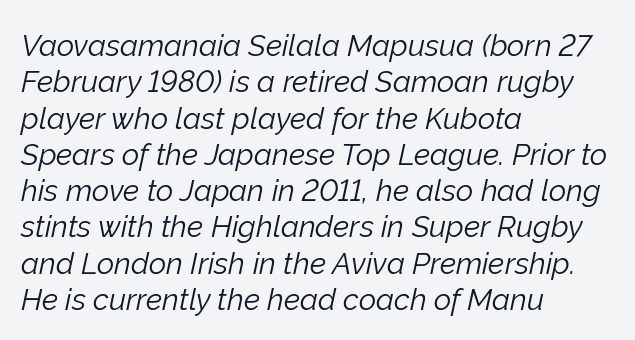
{"italic": "yes", "lean": "right", "slant_degrees": 12, "bold": "no", "weight": "light", "width": "normal", "stroke_contrast": "low", "x_height": "medium", "monospaced": "no", "underline": "no", "align": "left", "line_spacing_ratio": 1.21, "letter_spacing": "normal", "letter_spacing_em": 0.0, "glyph_px": 30}
